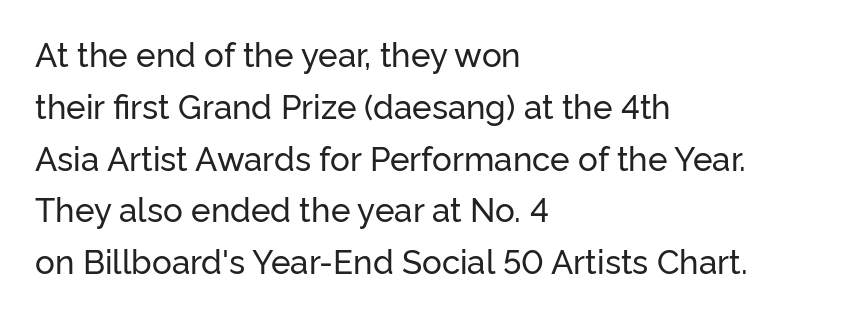
Q: Is the text italic (slanted)? A: No, it is upright.
Q: Is the typeface a serif or a sans-serif typeface? A: Sans-serif.
Q: Is the text underlined? A: No.
Q: How is the paragraph aligned? A: Left-aligned.
Q: Is the spacing between letters normal or unusually wide? A: Normal.
Q: Is the spacing between lines tight, normal or loose? A: Normal.
Q: Width (condensed, normal, or wide)? A: Normal.
Q: Stroke contrast? A: Low.
Q: x-height? A: Medium.
Q: Monospaced? A: No.
